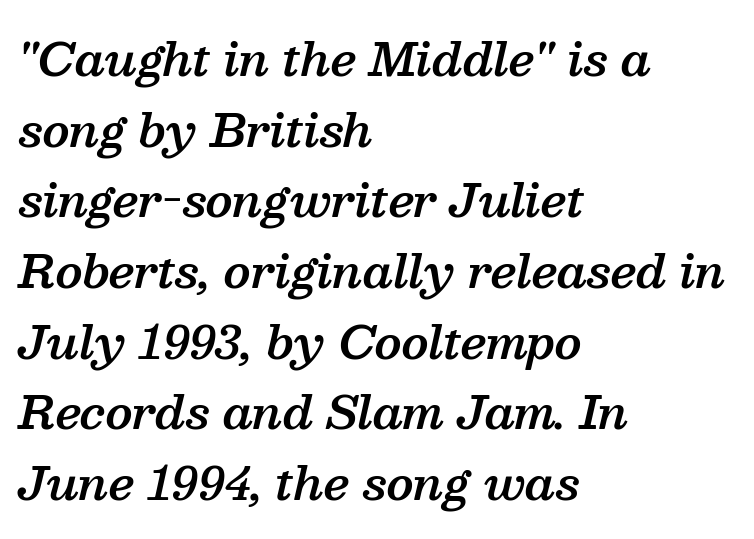
A typesetter would call this leading conventional body-copy spacing. Letters rest on an invisible, unmarked baseline. Notice the strokes are somewhat thickened but not fully heavy: this is a semibold. A typesetter would call this zero additional tracking. A typesetter would call this proportional, since set widths differ per character. The passage is arranged the way most books set body copy — flush left.
